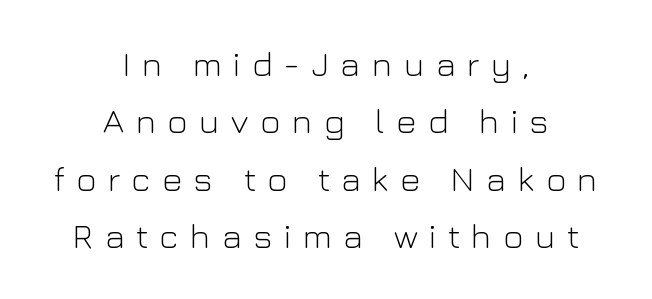
{"serif": "no", "italic": "no", "bold": "no", "weight": "light", "width": "normal", "stroke_contrast": "low", "x_height": "medium", "monospaced": "no", "underline": "no", "align": "center", "line_spacing": "normal", "line_spacing_ratio": 1.64, "letter_spacing": "wide", "letter_spacing_em": 0.32, "glyph_px": 35}
